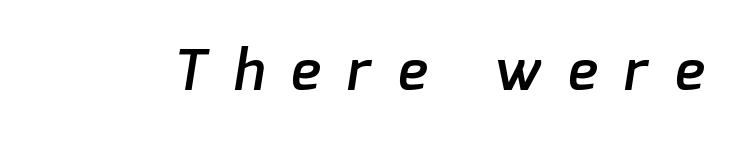
The image shows 56 px semibold sans-serif type; set unusually wide letter spacing (+0.48 em), not underlined; low stroke contrast and a medium x-height.
